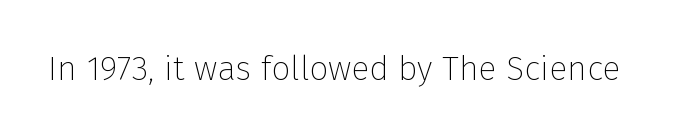
The image shows 34 px thin sans-serif type, upright; set normal letter spacing, not underlined; low stroke contrast and a medium x-height.
